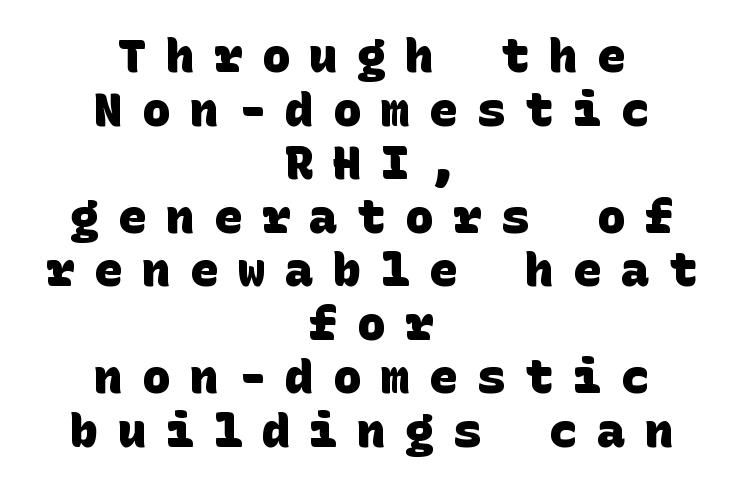
You could barely slide anything between these rows. Typesetter's note: full bold, strokes at maximum text heaviness. Each letter's strokes conclude bluntly, with no projecting serifs. The tracking jumps out immediately: characters are airy and widely separated.
